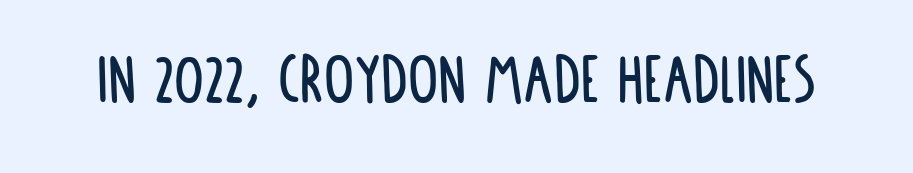
Q: Is the text italic (slanted)? A: No, it is upright.
Q: Is the typeface a serif or a sans-serif typeface? A: Sans-serif.
Q: Is the text underlined? A: No.
Q: Is the spacing between letters normal or unusually wide? A: Normal.
Q: Width (condensed, normal, or wide)? A: Condensed.
Q: Stroke contrast? A: Low.
Q: x-height? A: Large.
Q: Monospaced? A: No.
